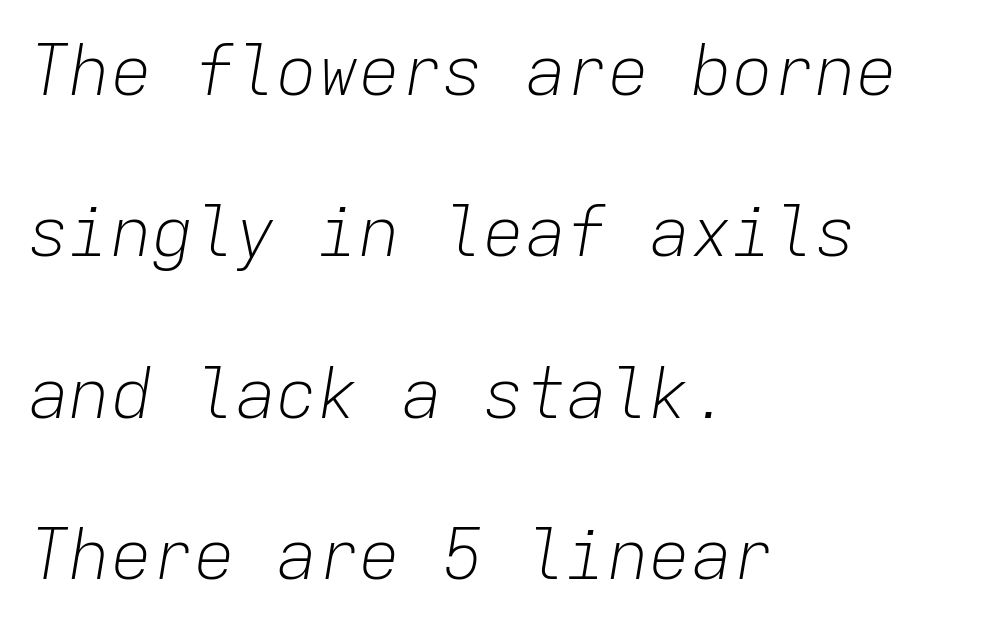
{"italic": "yes", "lean": "right", "slant_degrees": 9, "bold": "no", "weight": "light", "width": "normal", "stroke_contrast": "low", "x_height": "medium", "monospaced": "yes", "underline": "no", "align": "left", "line_spacing": "loose", "line_spacing_ratio": 2.34, "letter_spacing": "normal", "letter_spacing_em": 0.0, "glyph_px": 69}
